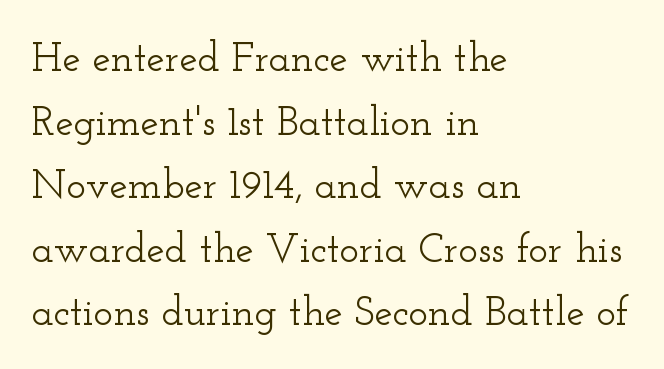
It's the straight-up-and-down kind of type. Line spacing here is normal. Any mark beneath the type? The region is blank. Is the letter spacing exaggerated? No — it looks like the ordinary default.
